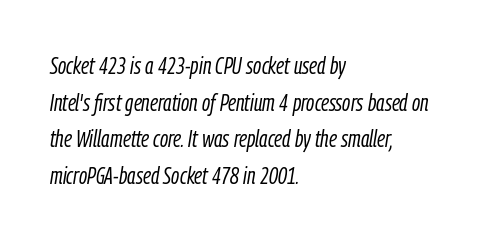
Q: Is the text bold? A: No.
Q: Is the text italic (slanted)? A: Yes, it leans right by about 9 degrees.
Q: Is the text underlined? A: No.
Q: How is the paragraph aligned? A: Left-aligned.
Q: Is the spacing between letters normal or unusually wide? A: Normal.
Q: Is the spacing between lines tight, normal or loose? A: Normal.
